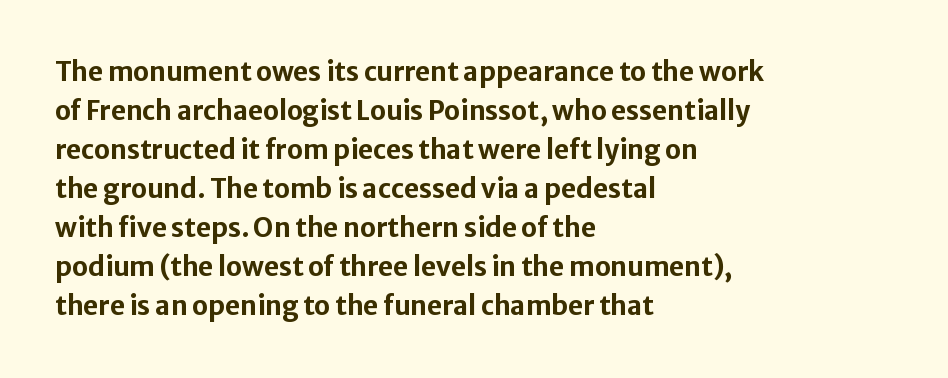
{"italic": "no", "bold": "yes", "underline": "no", "align": "left", "line_spacing": "normal", "line_spacing_ratio": 1.5, "letter_spacing": "normal", "letter_spacing_em": 0.0, "glyph_px": 26}
